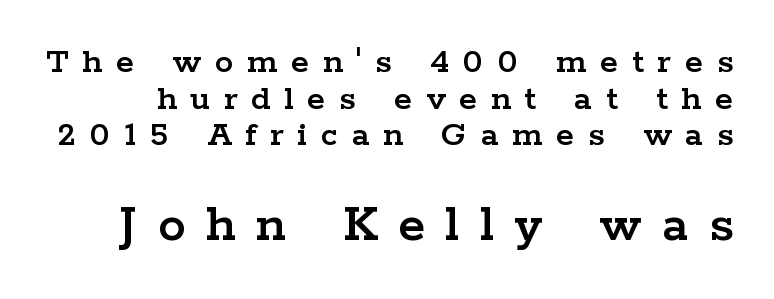
{"serif": "yes", "italic": "no", "width": "wide", "stroke_contrast": "low", "x_height": "medium", "monospaced": "no", "underline": "no", "line_spacing": "tight", "line_spacing_ratio": 0.99, "letter_spacing": "wide", "letter_spacing_em": 0.37, "larger_block": "second", "size_ratio": 1.49, "glyph_px": 55}
